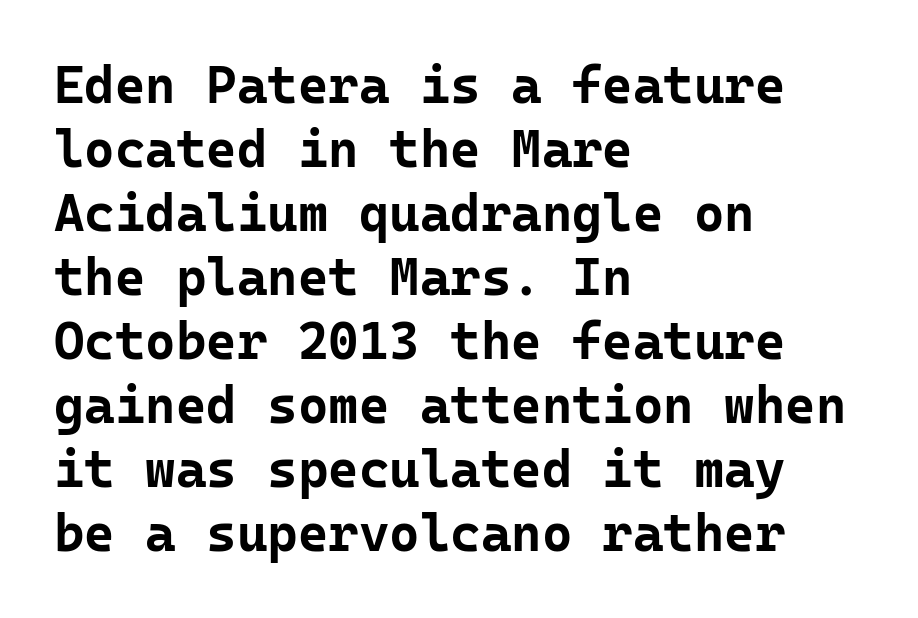
Q: Is the text bold? A: Yes.
Q: Is the text italic (slanted)? A: No, it is upright.
Q: Is the typeface a serif or a sans-serif typeface? A: Sans-serif.
Q: Is the text underlined? A: No.
Q: How is the paragraph aligned? A: Left-aligned.
Q: Is the spacing between letters normal or unusually wide? A: Normal.
Q: Width (condensed, normal, or wide)? A: Normal.
Q: Stroke contrast? A: Low.
Q: x-height? A: Medium.
Q: Monospaced? A: Yes.
